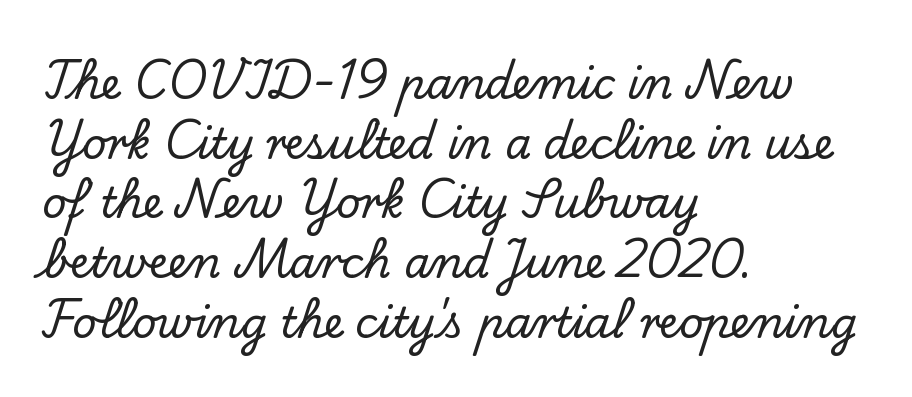
{"serif": "yes", "width": "normal", "stroke_contrast": "low", "x_height": "small", "monospaced": "no", "underline": "no", "align": "left", "line_spacing": "normal", "line_spacing_ratio": 1.42, "letter_spacing": "normal", "letter_spacing_em": 0.0, "glyph_px": 42}
